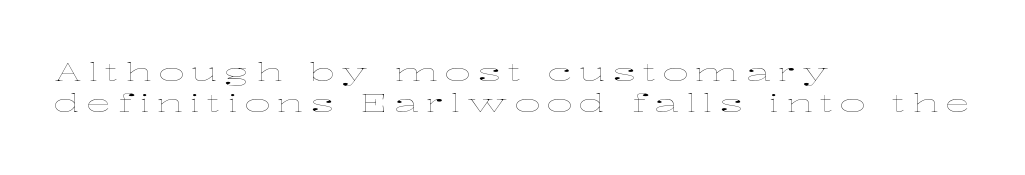
{"italic": "no", "bold": "no", "underline": "no", "align": "left", "line_spacing": "normal", "line_spacing_ratio": 1.26, "letter_spacing": "wide", "letter_spacing_em": 0.28, "glyph_px": 25}
